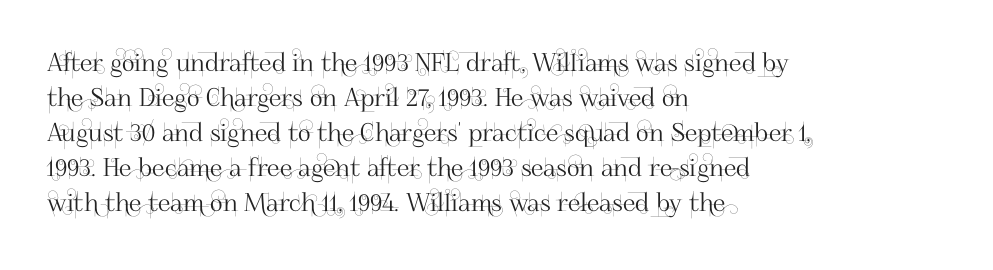
{"italic": "no", "underline": "no", "align": "left", "line_spacing": "normal", "line_spacing_ratio": 1.4, "letter_spacing": "normal", "letter_spacing_em": 0.0, "glyph_px": 25}
